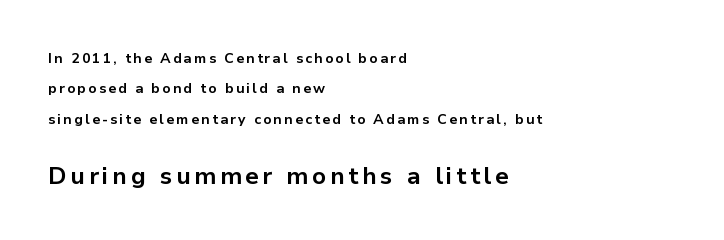
The image shows 24 px bold type, upright; set left-aligned, loose line spacing (2.17x), not underlined; the second (bottom) block is 1.71x larger.
